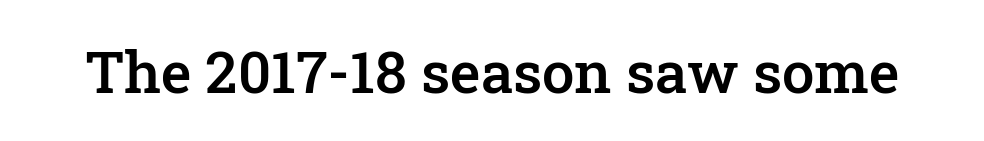
Q: Is the text bold? A: Semi-bold.
Q: Is the text italic (slanted)? A: No, it is upright.
Q: Is the typeface a serif or a sans-serif typeface? A: Serif.
Q: Is the text underlined? A: No.
Q: Is the spacing between letters normal or unusually wide? A: Normal.
Q: Width (condensed, normal, or wide)? A: Normal.
Q: Stroke contrast? A: Low.
Q: x-height? A: Medium.
Q: Monospaced? A: No.
